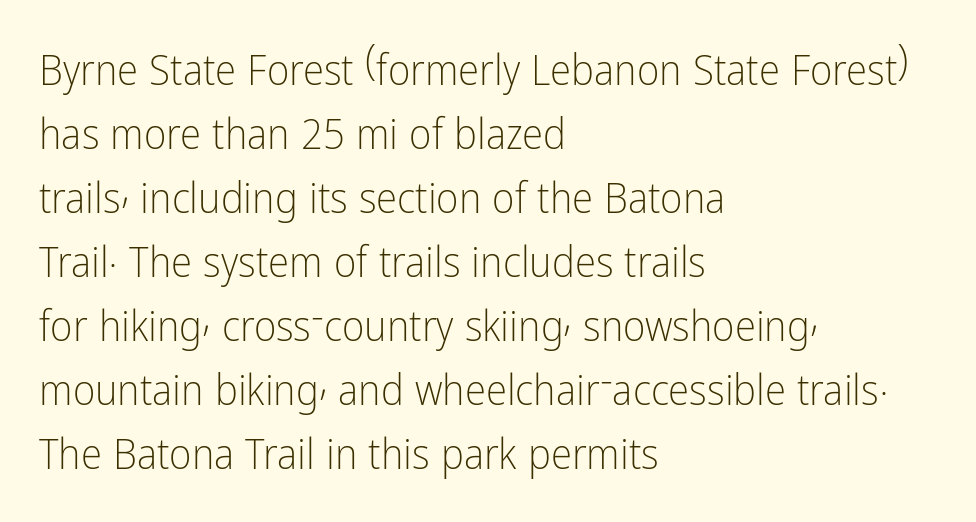
{"serif": "no", "italic": "no", "bold": "no", "weight": "light", "width": "condensed", "stroke_contrast": "low", "x_height": "medium", "monospaced": "no", "underline": "no", "align": "left", "line_spacing": "normal", "line_spacing_ratio": 1.49, "letter_spacing": "normal", "letter_spacing_em": 0.0, "glyph_px": 43}
